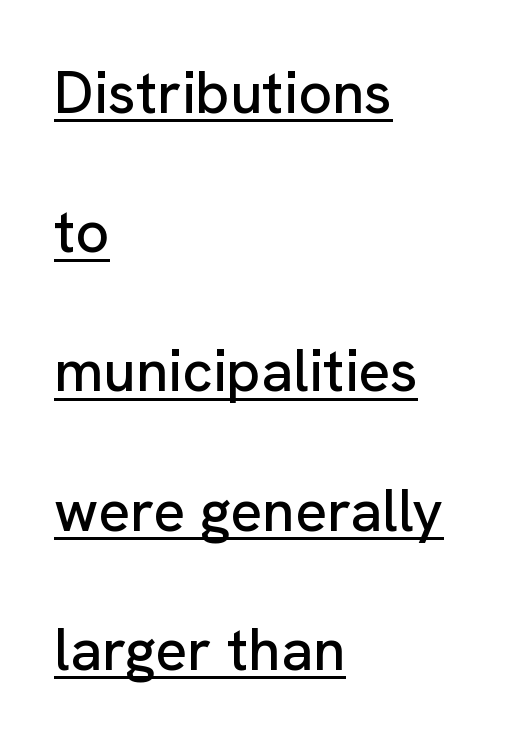
The image shows 59 px sans-serif type, upright; set left-aligned, loose line spacing (2.36x), normal letter spacing, underlined; low stroke contrast and a medium x-height.
